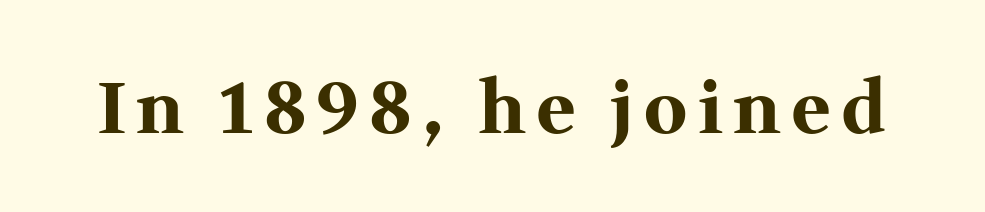
Upright lettering throughout. The passage shown is typed in a proportional face where columns would drift. The gap between lines stays unmarked. These lines carry a lot of weight — the face is fully bold. Does the type have serifs? Yes, each stem ends in a small foot.
